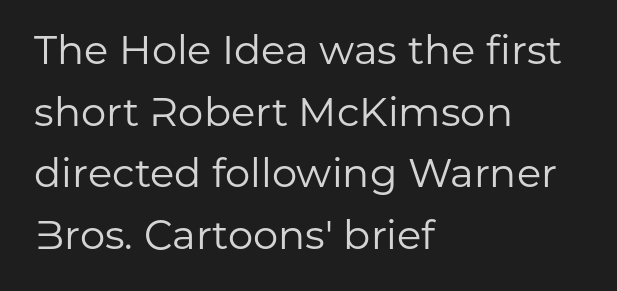
Q: Is the text bold? A: No.
Q: Is the text italic (slanted)? A: No, it is upright.
Q: Is the typeface a serif or a sans-serif typeface? A: Sans-serif.
Q: Is the text underlined? A: No.
Q: How is the paragraph aligned? A: Left-aligned.
Q: Is the spacing between letters normal or unusually wide? A: Normal.
Q: Is the spacing between lines tight, normal or loose? A: Normal.
Q: Width (condensed, normal, or wide)? A: Normal.
Q: Stroke contrast? A: Low.
Q: x-height? A: Medium.
Q: Monospaced? A: No.
